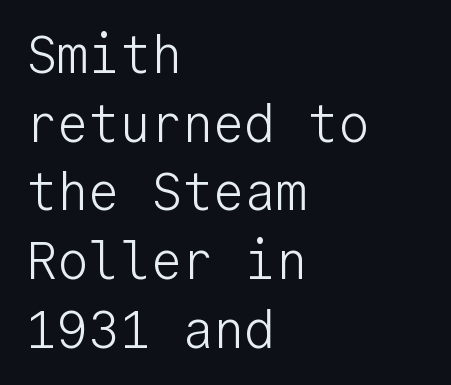
Does the copy run flush right? No — it runs flush left. Each stroke keeps to a modest, everyday thickness or less. Has an underline been added? It has not. This sample has the even, mechanical cadence of fixed-width lettering. Characters remain perfectly vertical along every line. Each word holds together tightly as a unit, with standard inter-letter gaps.
